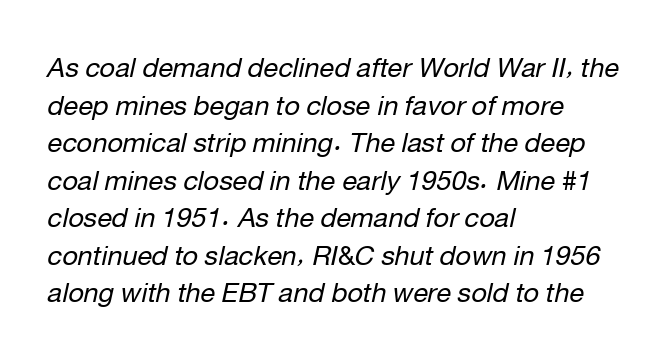
{"italic": "yes", "lean": "right", "slant_degrees": 12, "bold": "no", "underline": "no", "align": "left", "line_spacing": "normal", "line_spacing_ratio": 1.39, "letter_spacing": "normal", "letter_spacing_em": 0.0, "glyph_px": 27}
